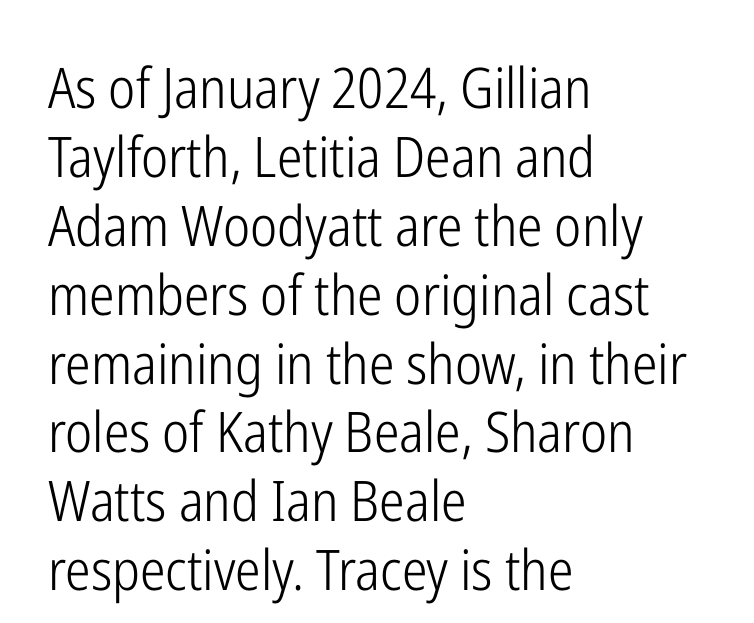
The image shows 56 px light, condensed sans-serif type, upright; set left-aligned, line spacing 1.23x, normal letter spacing, not underlined; low stroke contrast and a medium x-height.
